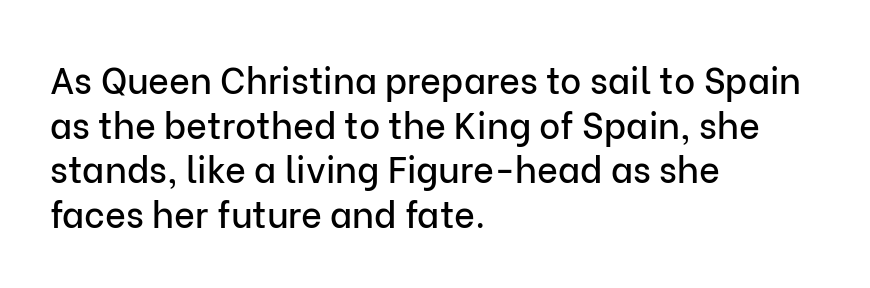
The image shows 36 px sans-serif type, upright; set left-aligned, line spacing 1.24x, normal letter spacing, not underlined; low stroke contrast and a medium x-height.
